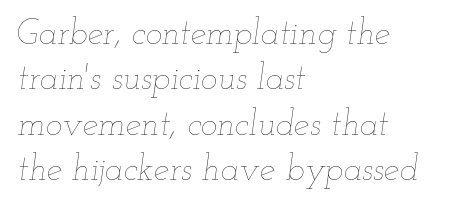
{"italic": "yes", "lean": "right", "slant_degrees": 12, "bold": "no", "weight": "thin", "width": "wide", "stroke_contrast": "low", "x_height": "small", "monospaced": "no", "underline": "no", "align": "left", "line_spacing": "normal", "line_spacing_ratio": 1.3, "letter_spacing": "normal", "letter_spacing_em": 0.0, "glyph_px": 35}
